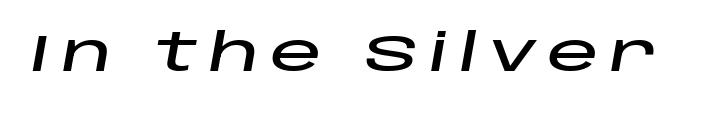
Q: Is the text italic (slanted)? A: Yes, it leans right by about 10 degrees.
Q: Is the text underlined? A: No.
Q: Is the spacing between letters normal or unusually wide? A: Unusually wide.
Q: Width (condensed, normal, or wide)? A: Wide.
Q: Stroke contrast? A: Low.
Q: x-height? A: Large.
Q: Monospaced? A: No.
